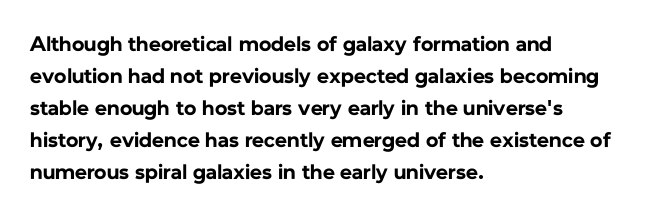
The image shows 21 px bold type, upright; set left-aligned, normal line spacing (1.52x), normal letter spacing, not underlined.
